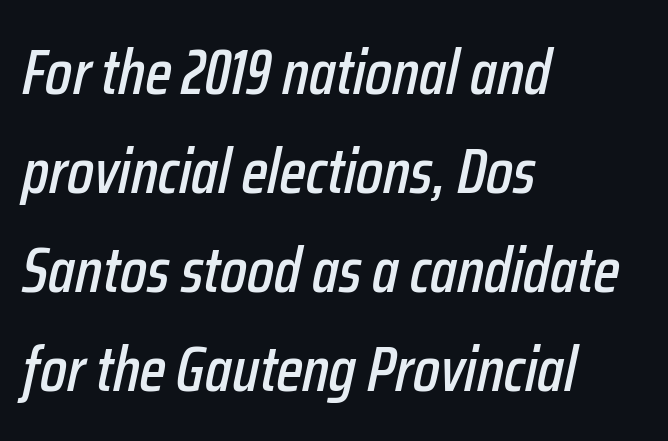
The image shows 63 px condensed type, italic (leaning right); set left-aligned, normal line spacing (1.57x), normal letter spacing, not underlined; low stroke contrast and a medium x-height.
